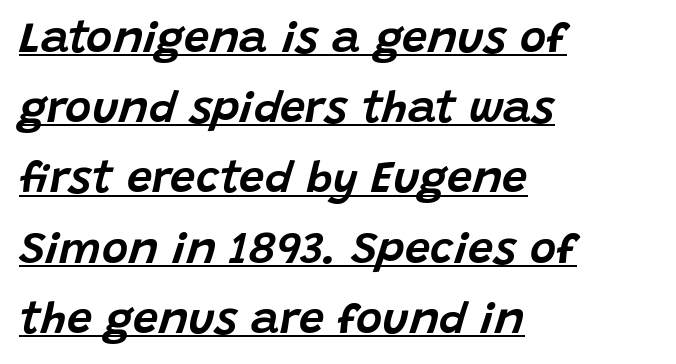
Q: Is the text italic (slanted)? A: Yes, it leans right by about 15 degrees.
Q: Is the text underlined? A: Yes.
Q: How is the paragraph aligned? A: Left-aligned.
Q: Is the spacing between letters normal or unusually wide? A: Normal.
Q: Is the spacing between lines tight, normal or loose? A: Normal.
Q: Width (condensed, normal, or wide)? A: Normal.
Q: Stroke contrast? A: Low.
Q: x-height? A: Large.
Q: Monospaced? A: No.
